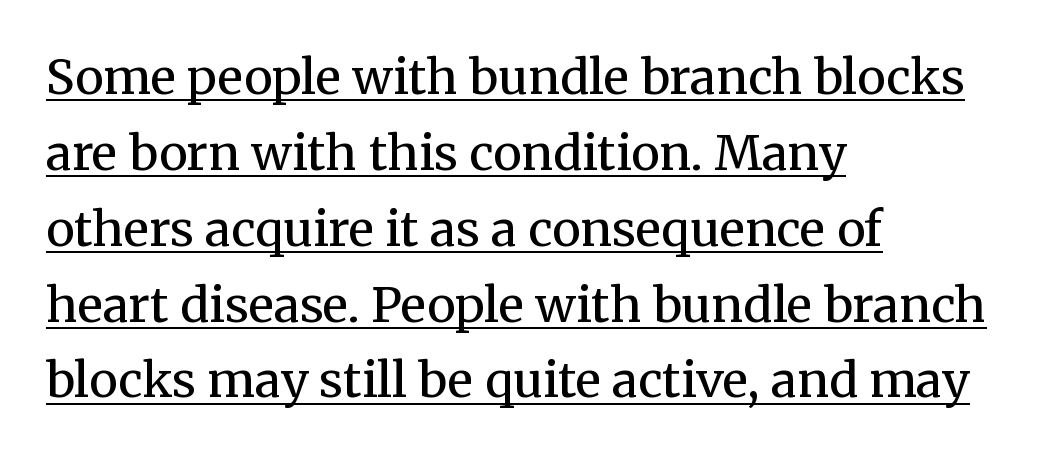
{"serif": "yes", "italic": "no", "bold": "no", "weight": "regular", "width": "normal", "stroke_contrast": "medium", "x_height": "medium", "monospaced": "no", "underline": "yes", "align": "left", "line_spacing": "normal", "line_spacing_ratio": 1.58, "letter_spacing": "normal", "letter_spacing_em": 0.0, "glyph_px": 48}
